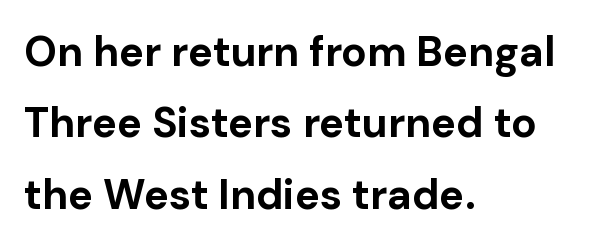
Q: Is the text bold? A: Yes.
Q: Is the text italic (slanted)? A: No, it is upright.
Q: Is the typeface a serif or a sans-serif typeface? A: Sans-serif.
Q: Is the text underlined? A: No.
Q: How is the paragraph aligned? A: Left-aligned.
Q: Is the spacing between letters normal or unusually wide? A: Normal.
Q: Is the spacing between lines tight, normal or loose? A: Normal.
Q: Width (condensed, normal, or wide)? A: Normal.
Q: Stroke contrast? A: Low.
Q: x-height? A: Medium.
Q: Monospaced? A: No.
